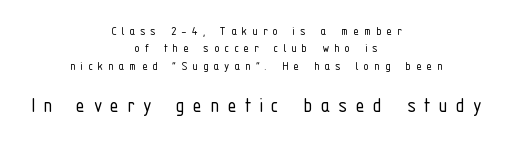
Display-style spreading of the glyphs; the letterfit is very open. Rule under the text: the space is simply empty. Size hierarchy here favors the trailing block over the leading one. Visually the block forms a symmetrical silhouette, jagged on both flanks. Italic: no, the glyphs are upright roman.
